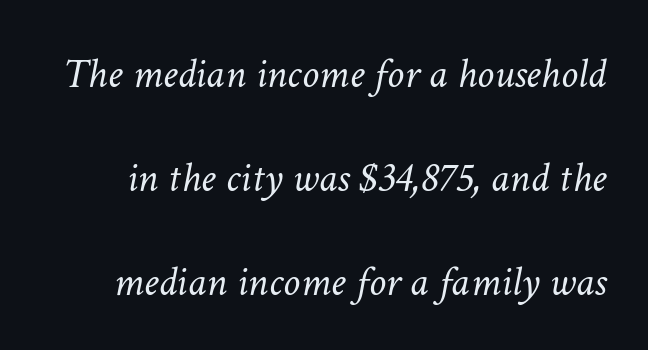
A typesetter would call this proportional, since set widths differ per character. An italicized treatment has been applied to the whole sample. No letter is thick-stroked: the sample isn't bold. Students, note that the glyphs here touch the page at normal intervals.
